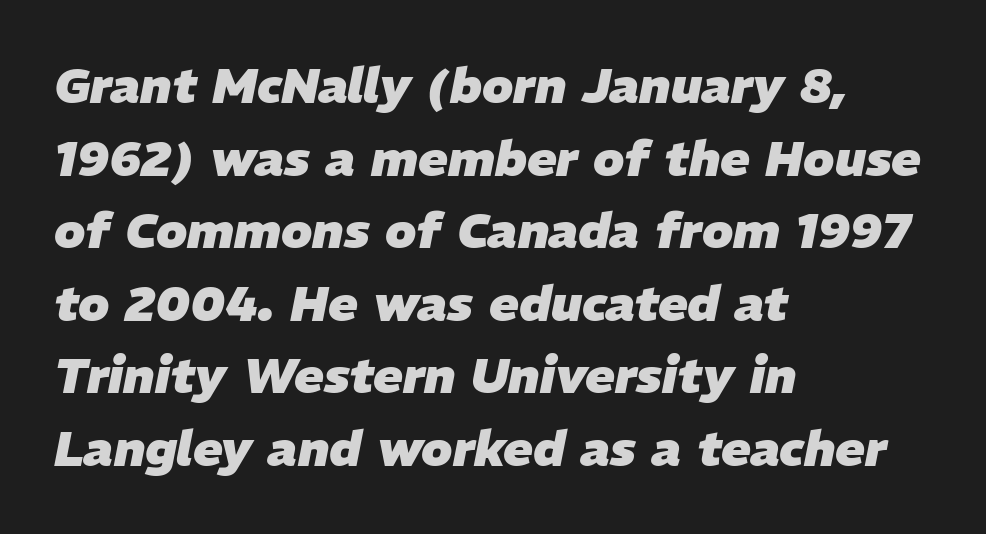
The image shows 49 px heavy type, italic (leaning right); set left-aligned, normal line spacing (1.48x), normal letter spacing, not underlined; low stroke contrast and a medium x-height.
